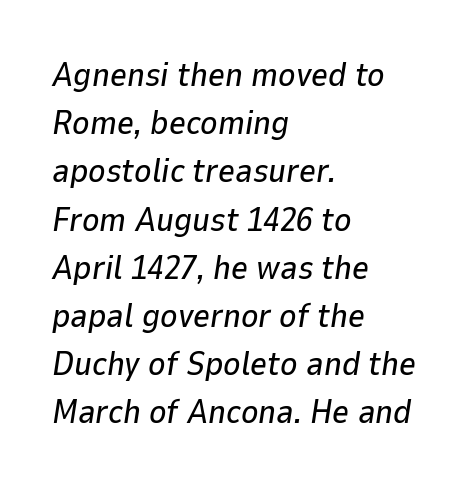
{"italic": "yes", "lean": "right", "slant_degrees": 9, "width": "normal", "stroke_contrast": "low", "x_height": "medium", "monospaced": "no", "underline": "no", "align": "left", "line_spacing": "normal", "line_spacing_ratio": 1.46, "letter_spacing": "normal", "letter_spacing_em": 0.0, "glyph_px": 33}
